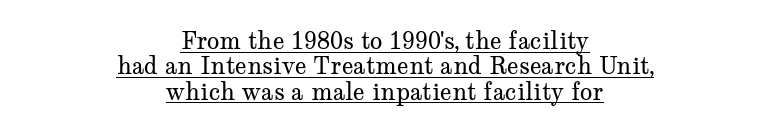
The image shows 23 px text type, upright; set centered, tight line spacing (1.1x), normal letter spacing, underlined.
